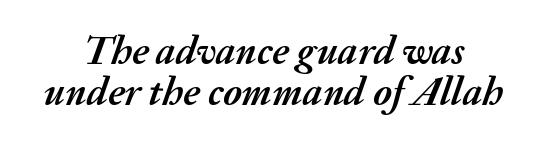
Q: Is the text bold? A: Yes.
Q: Is the text italic (slanted)? A: Yes, it leans right by about 20 degrees.
Q: Is the text underlined? A: No.
Q: How is the paragraph aligned? A: Centered.
Q: Is the spacing between letters normal or unusually wide? A: Normal.
Q: Is the spacing between lines tight, normal or loose? A: Tight.
Q: Width (condensed, normal, or wide)? A: Normal.
Q: Stroke contrast? A: Medium.
Q: x-height? A: Medium.
Q: Monospaced? A: No.
